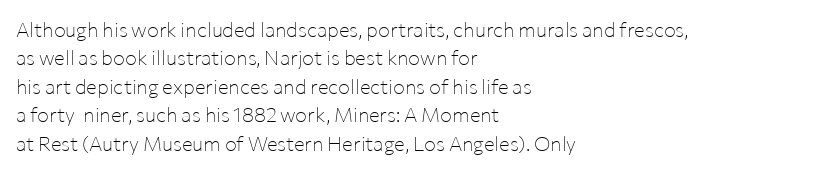
Glyph-to-glyph distance matches everyday printed text. One glance says typical: line gaps are just what's usual. A bare baseline throughout the passage. Does the lettering tilt? It doesn't — this is upright.
